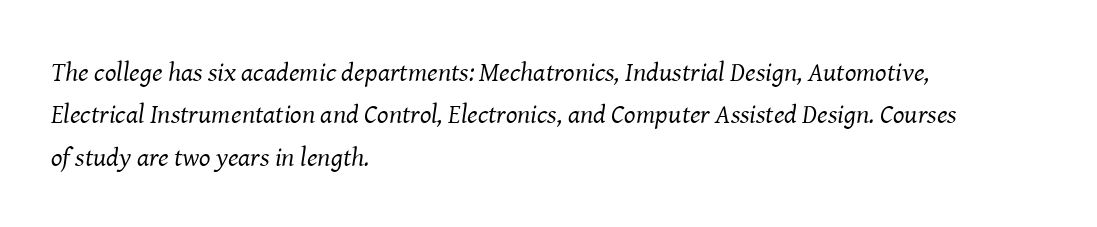
{"italic": "yes", "lean": "right", "slant_degrees": 8, "bold": "no", "underline": "no", "align": "left", "line_spacing": "normal", "line_spacing_ratio": 1.57, "letter_spacing": "normal", "letter_spacing_em": 0.0, "glyph_px": 27}
